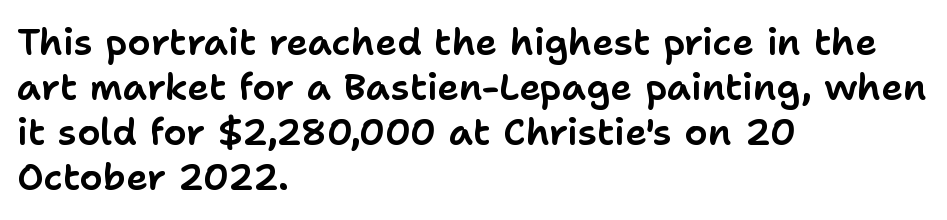
These lines are rendered in a variable-pitch font. Examine the stroke ends and you'll find no serifs. The gaps between neighbouring characters are ordinary and unremarkable. In terms of posture, this sample is upright.
